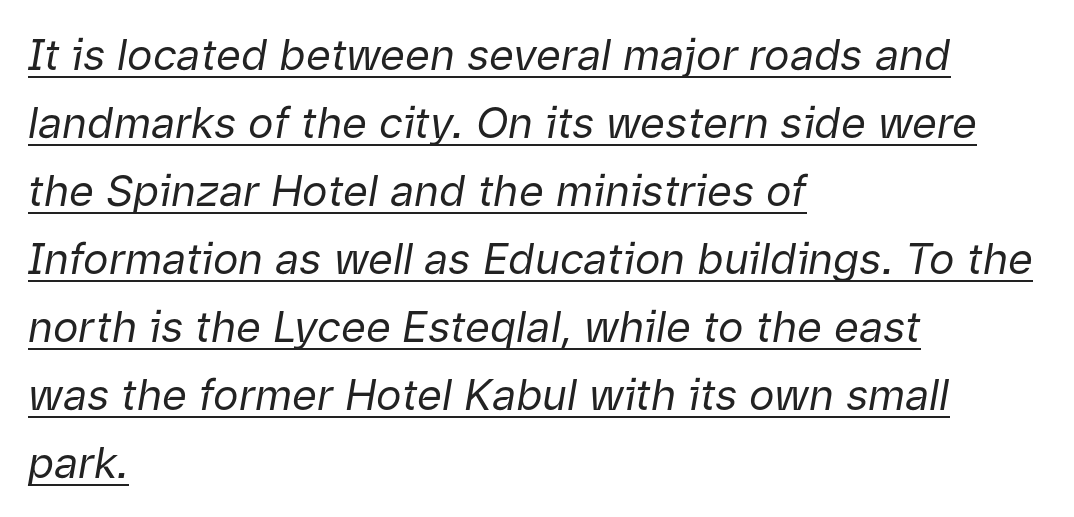
{"italic": "yes", "lean": "right", "slant_degrees": 9, "bold": "no", "weight": "regular", "width": "normal", "stroke_contrast": "low", "x_height": "medium", "monospaced": "no", "underline": "yes", "align": "left", "line_spacing": "normal", "line_spacing_ratio": 1.58, "letter_spacing": "normal", "letter_spacing_em": 0.0, "glyph_px": 43}
